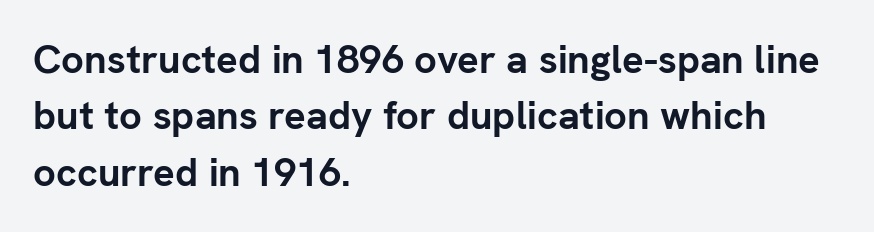
Q: Is the text bold? A: Yes.
Q: Is the text italic (slanted)? A: No, it is upright.
Q: Is the typeface a serif or a sans-serif typeface? A: Sans-serif.
Q: Is the text underlined? A: No.
Q: How is the paragraph aligned? A: Left-aligned.
Q: Is the spacing between letters normal or unusually wide? A: Normal.
Q: Is the spacing between lines tight, normal or loose? A: Normal.
Q: Width (condensed, normal, or wide)? A: Normal.
Q: Stroke contrast? A: Low.
Q: x-height? A: Medium.
Q: Monospaced? A: No.
